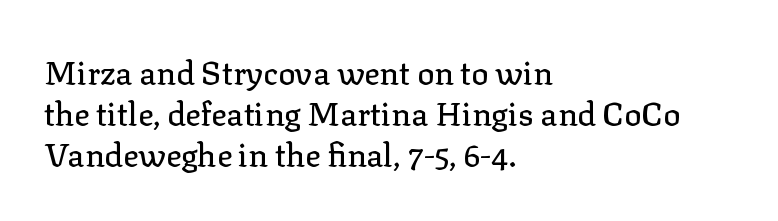
Q: Is the text italic (slanted)? A: No, it is upright.
Q: Is the typeface a serif or a sans-serif typeface? A: Serif.
Q: Is the text underlined? A: No.
Q: How is the paragraph aligned? A: Left-aligned.
Q: Is the spacing between letters normal or unusually wide? A: Normal.
Q: Is the spacing between lines tight, normal or loose? A: Normal.
Q: Width (condensed, normal, or wide)? A: Normal.
Q: Stroke contrast? A: Low.
Q: x-height? A: Medium.
Q: Monospaced? A: No.
